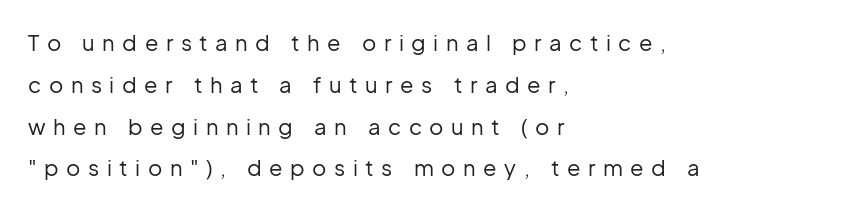
The image shows 22 px text type, upright; set left-aligned, loose line spacing (1.9x), unusually wide letter spacing (+0.34 em), not underlined.
